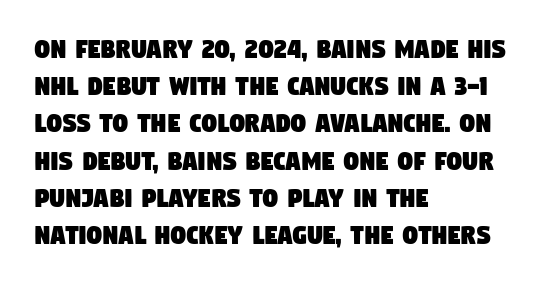
No extra tracking has been applied to these lines. Letters rest on an invisible, unmarked baseline. A typesetter would call this proportional, since set widths differ per character. The typeface chosen for these lines omits serifs.
